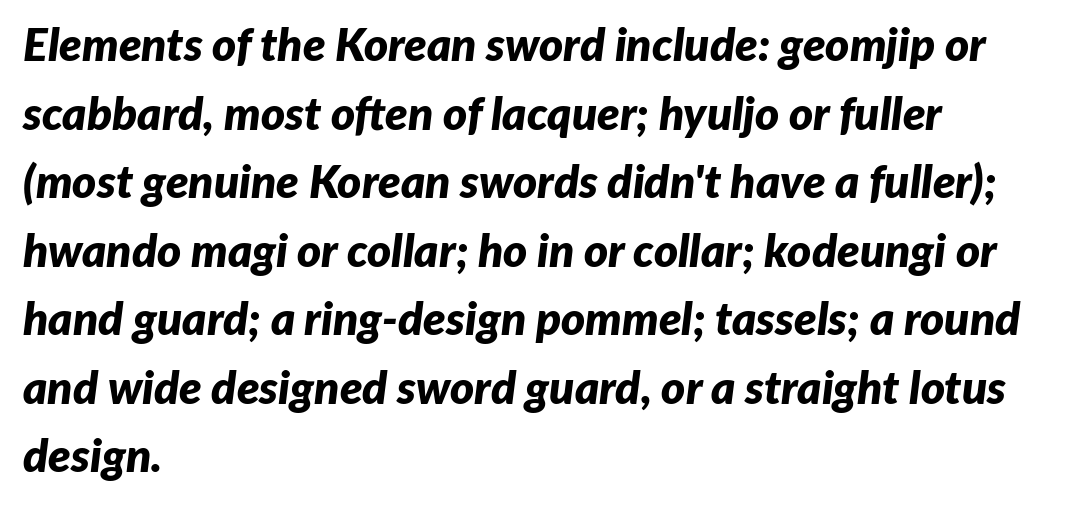
{"italic": "yes", "lean": "right", "slant_degrees": 7, "bold": "yes", "weight": "bold", "width": "normal", "stroke_contrast": "low", "x_height": "medium", "monospaced": "no", "underline": "no", "align": "left", "line_spacing": "normal", "line_spacing_ratio": 1.49, "letter_spacing": "normal", "letter_spacing_em": 0.0, "glyph_px": 46}
